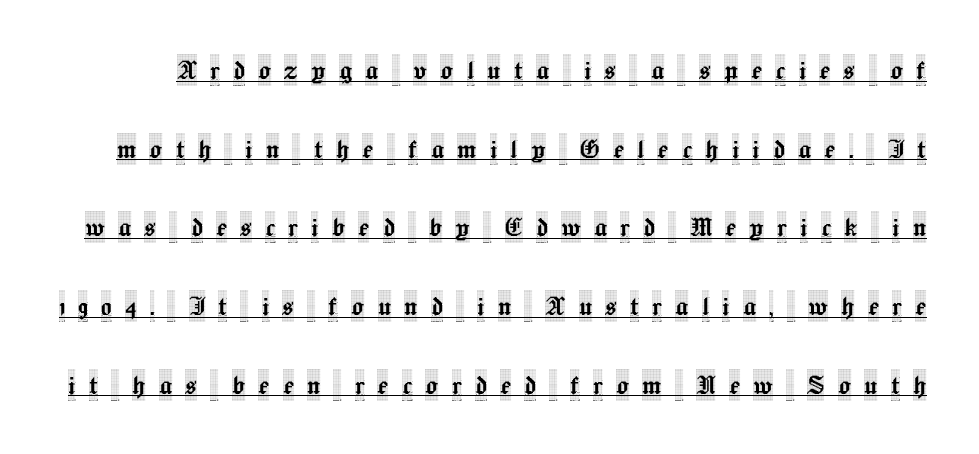
Does the leading feel generous? Absolutely, it's lavish. The letters are spread apart with noticeably loose tracking. Every stem runs plumb, perpendicular to the baseline. Examine the stroke ends and you'll spot serifs.
